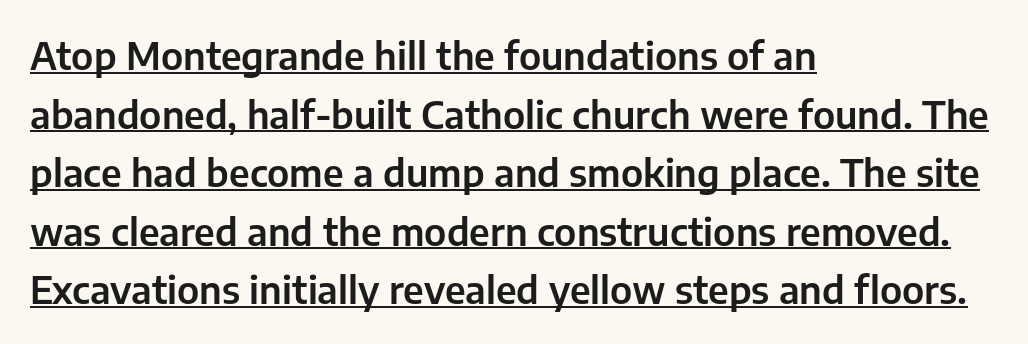
Line starts are locked; line ends wander. Glance below the letters and you will spot a drawn line. Regarding serifs, this sample does without them. Students, observe: this is what conventionally led text looks like. Notice how the stems are strictly vertical — no italics here. No extra tracking has been applied to these lines.
